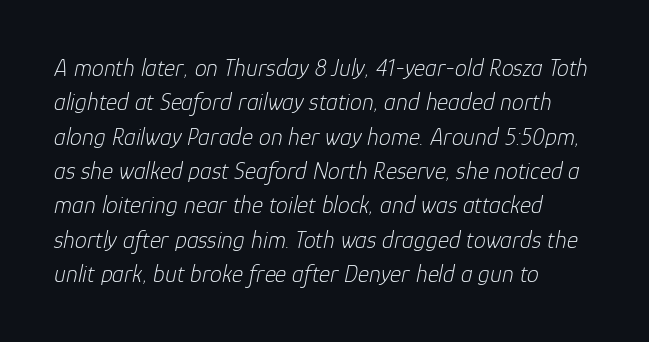
{"italic": "yes", "lean": "right", "slant_degrees": 12, "bold": "no", "underline": "no", "align": "left", "line_spacing": "normal", "line_spacing_ratio": 1.43, "letter_spacing": "normal", "letter_spacing_em": 0.0, "glyph_px": 24}
